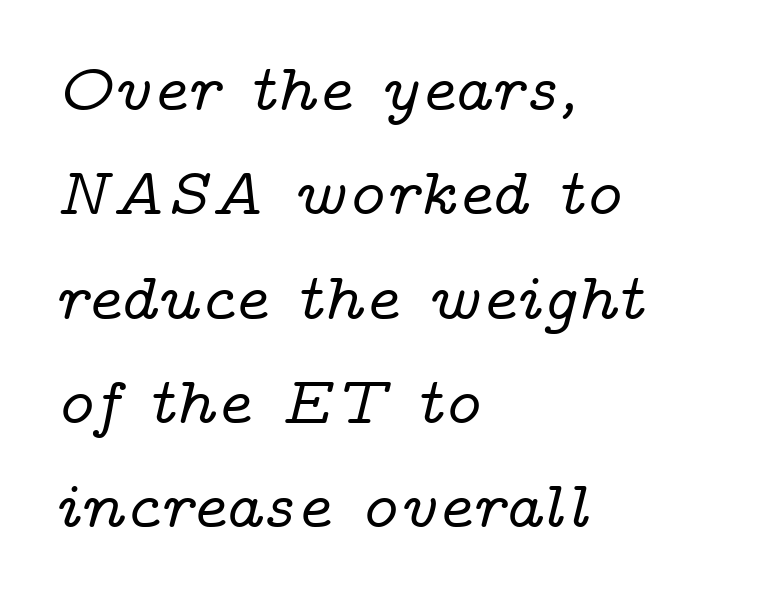
The image shows 66 px wide serif type, italic (leaning right); set left-aligned, normal line spacing (1.58x), normal letter spacing, not underlined; low stroke contrast and a medium x-height.
